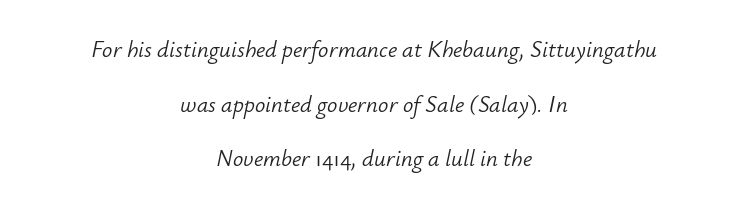
Q: Is the text bold? A: No.
Q: Is the text italic (slanted)? A: Yes, it leans right by about 12 degrees.
Q: Is the text underlined? A: No.
Q: How is the paragraph aligned? A: Centered.
Q: Is the spacing between letters normal or unusually wide? A: Normal.
Q: Is the spacing between lines tight, normal or loose? A: Loose.
